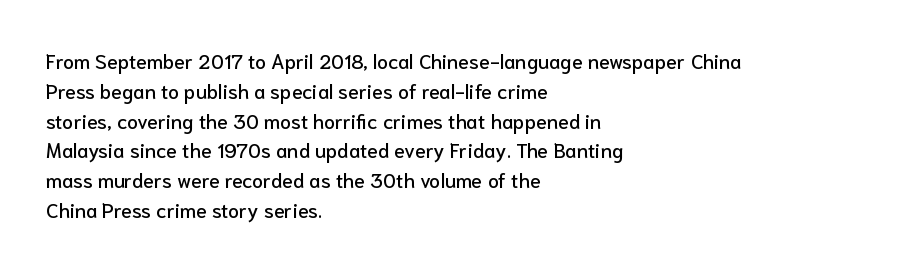
Q: Is the text italic (slanted)? A: No, it is upright.
Q: Is the text underlined? A: No.
Q: How is the paragraph aligned? A: Left-aligned.
Q: Is the spacing between letters normal or unusually wide? A: Normal.
Q: Is the spacing between lines tight, normal or loose? A: Normal.
